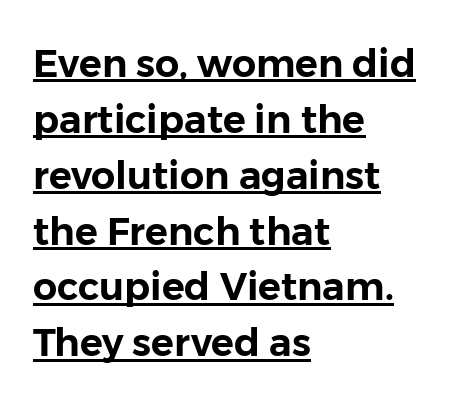
{"serif": "no", "italic": "no", "width": "normal", "stroke_contrast": "low", "x_height": "medium", "monospaced": "no", "underline": "yes", "align": "left", "line_spacing": "normal", "line_spacing_ratio": 1.47, "letter_spacing": "normal", "letter_spacing_em": 0.0, "glyph_px": 38}
